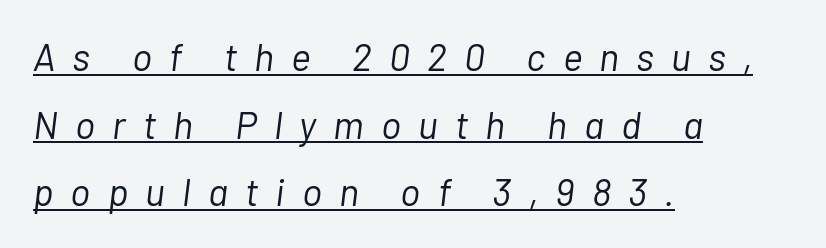
Q: Is the text bold? A: No.
Q: Is the text italic (slanted)? A: Yes, it leans right by about 7 degrees.
Q: Is the text underlined? A: Yes.
Q: How is the paragraph aligned? A: Left-aligned.
Q: Is the spacing between letters normal or unusually wide? A: Unusually wide.
Q: Width (condensed, normal, or wide)? A: Normal.
Q: Stroke contrast? A: Low.
Q: x-height? A: Medium.
Q: Monospaced? A: No.
